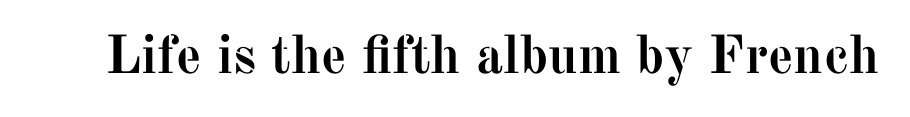
Q: Is the text bold? A: Yes.
Q: Is the text italic (slanted)? A: No, it is upright.
Q: Is the typeface a serif or a sans-serif typeface? A: Serif.
Q: Is the text underlined? A: No.
Q: Is the spacing between letters normal or unusually wide? A: Normal.
Q: Width (condensed, normal, or wide)? A: Normal.
Q: Stroke contrast? A: Medium.
Q: x-height? A: Medium.
Q: Monospaced? A: No.
